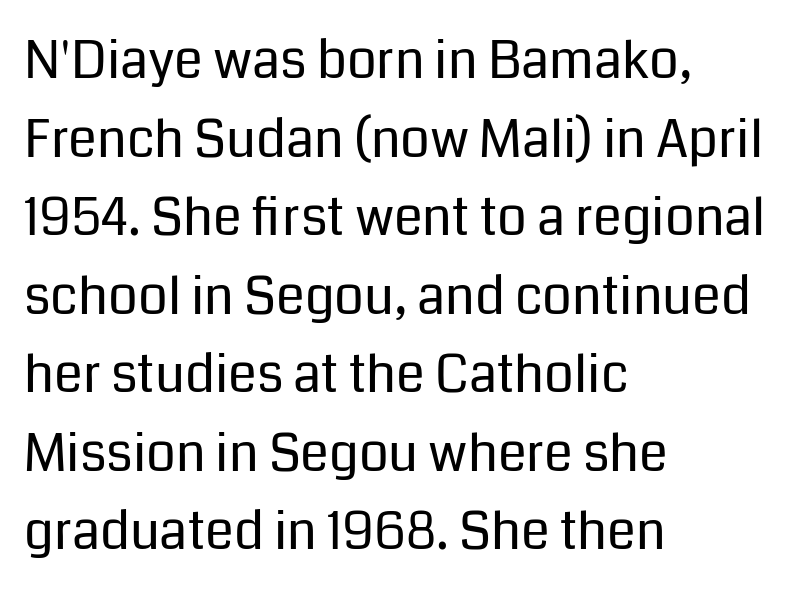
Q: Is the text bold? A: No.
Q: Is the text italic (slanted)? A: No, it is upright.
Q: Is the typeface a serif or a sans-serif typeface? A: Sans-serif.
Q: Is the text underlined? A: No.
Q: How is the paragraph aligned? A: Left-aligned.
Q: Is the spacing between letters normal or unusually wide? A: Normal.
Q: Is the spacing between lines tight, normal or loose? A: Normal.
Q: Width (condensed, normal, or wide)? A: Normal.
Q: Stroke contrast? A: Low.
Q: x-height? A: Medium.
Q: Monospaced? A: No.
